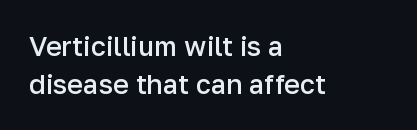
Q: Is the text bold? A: Semi-bold.
Q: Is the text italic (slanted)? A: No, it is upright.
Q: Is the text underlined? A: No.
Q: How is the paragraph aligned? A: Left-aligned.
Q: Is the spacing between letters normal or unusually wide? A: Normal.
Q: Is the spacing between lines tight, normal or loose? A: Normal.
